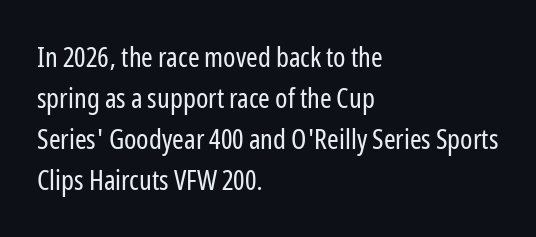
The passage is arranged the way most books set body copy — flush left. In terms of posture, this sample is upright. Nobody drew a line under any word here. Think of a printed novel: that variable character pitch is what you see here. The tracking reads as untouched default to a designer's eye.
